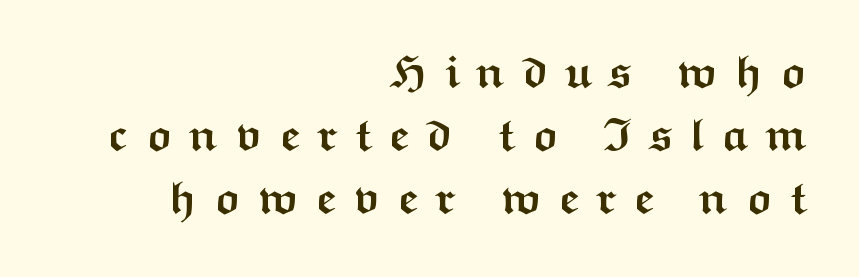
Q: Is the text bold? A: Yes.
Q: Is the text italic (slanted)? A: No, it is upright.
Q: Is the typeface a serif or a sans-serif typeface? A: Sans-serif.
Q: Is the text underlined? A: No.
Q: How is the paragraph aligned? A: Right-aligned.
Q: Is the spacing between letters normal or unusually wide? A: Unusually wide.
Q: Is the spacing between lines tight, normal or loose? A: Normal.
Q: Width (condensed, normal, or wide)? A: Wide.
Q: Stroke contrast? A: Medium.
Q: x-height? A: Medium.
Q: Monospaced? A: No.
